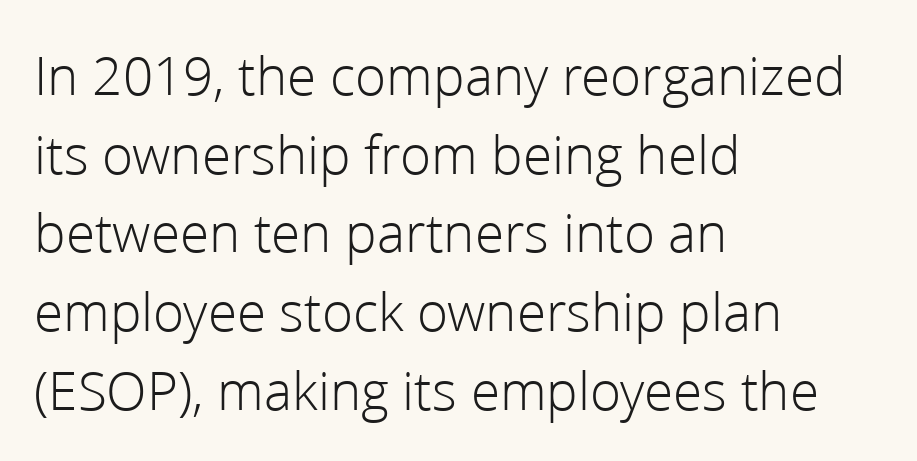
{"serif": "no", "italic": "no", "bold": "no", "weight": "light", "width": "normal", "stroke_contrast": "low", "x_height": "medium", "monospaced": "no", "underline": "no", "align": "left", "line_spacing": "normal", "line_spacing_ratio": 1.38, "letter_spacing": "normal", "letter_spacing_em": 0.0, "glyph_px": 57}
